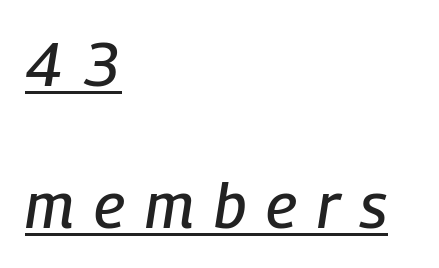
The image shows 62 px condensed type, italic (leaning right); set left-aligned, loose line spacing (2.29x), unusually wide letter spacing (+0.33 em), underlined; low stroke contrast and a medium x-height.
